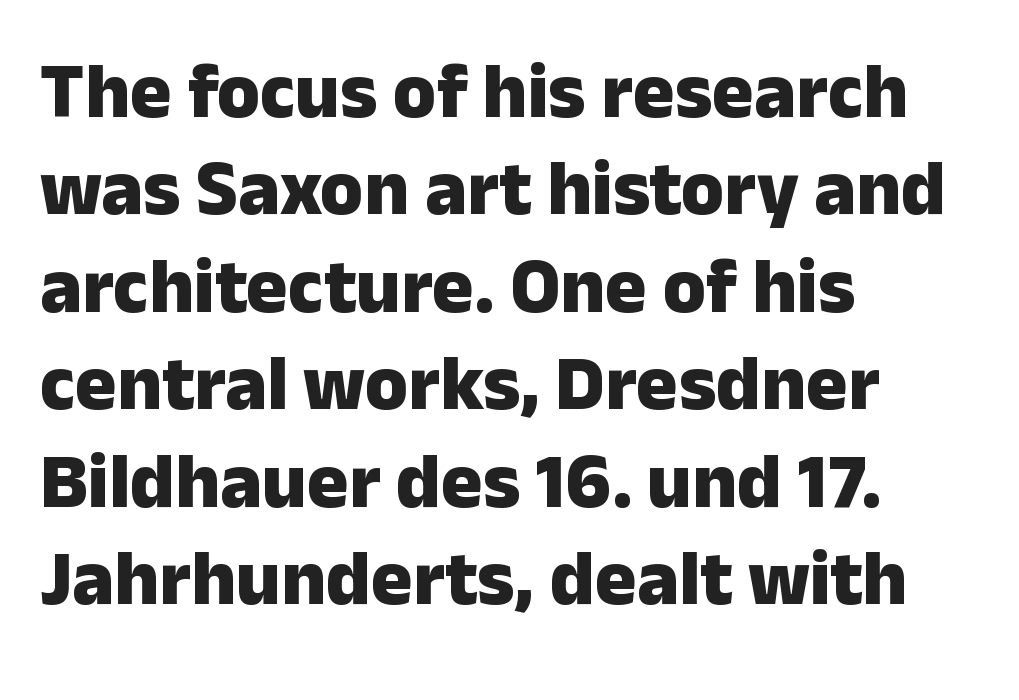
The letters stand straight up with perfectly vertical stems. What's the leading like? Ordinary, nothing unusual. I'd describe the lettering as bold — thick and assertive. Words appear dense and cohesive because spacing is normal. Any mark beneath the type? The region is blank. The text block is weighted toward the left margin, trailing off unevenly rightward.
